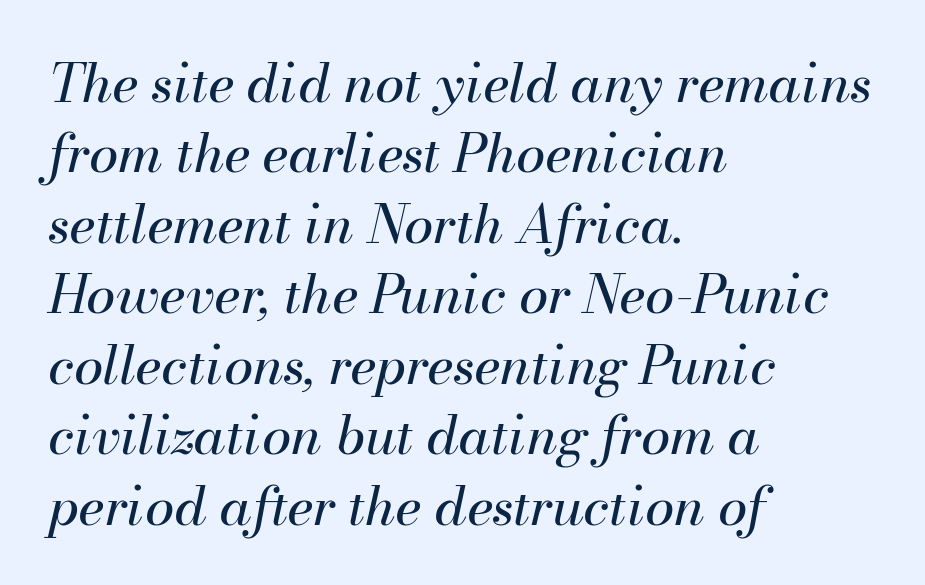
The image shows 53 px regular-weight type, italic (leaning right); set left-aligned, normal line spacing (1.33x), normal letter spacing, not underlined; medium stroke contrast and a small x-height.
